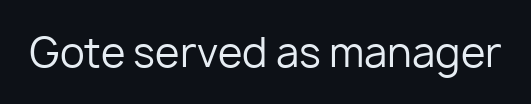
Q: Is the text bold? A: No.
Q: Is the text italic (slanted)? A: No, it is upright.
Q: Is the typeface a serif or a sans-serif typeface? A: Sans-serif.
Q: Is the text underlined? A: No.
Q: Is the spacing between letters normal or unusually wide? A: Normal.
Q: Width (condensed, normal, or wide)? A: Normal.
Q: Stroke contrast? A: Low.
Q: x-height? A: Medium.
Q: Monospaced? A: No.
